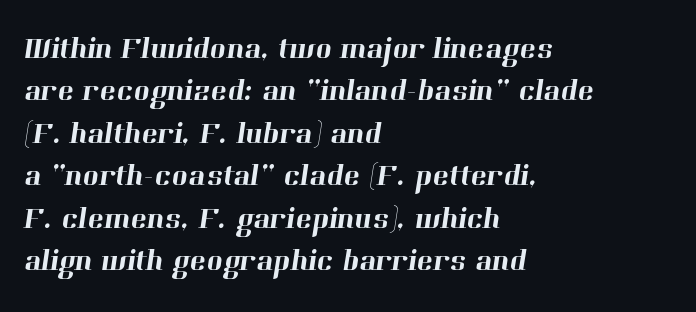
Q: Is the typeface a serif or a sans-serif typeface? A: Serif.
Q: Is the text underlined? A: No.
Q: How is the paragraph aligned? A: Left-aligned.
Q: Is the spacing between letters normal or unusually wide? A: Normal.
Q: Is the spacing between lines tight, normal or loose? A: Normal.
Q: Width (condensed, normal, or wide)? A: Normal.
Q: Stroke contrast? A: High.
Q: x-height? A: Medium.
Q: Monospaced? A: No.
